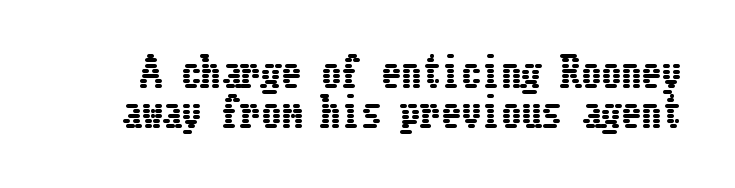
{"italic": "no", "width": "condensed", "stroke_contrast": "low", "x_height": "medium", "underline": "no", "line_spacing": "tight", "line_spacing_ratio": 0.99, "letter_spacing": "normal", "letter_spacing_em": 0.0, "glyph_px": 40}
